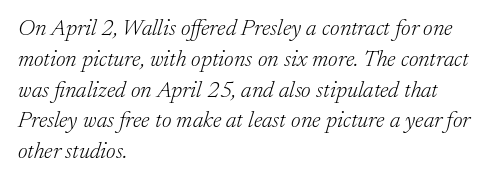
{"italic": "yes", "lean": "right", "slant_degrees": 17, "bold": "no", "underline": "no", "align": "left", "line_spacing": "normal", "line_spacing_ratio": 1.34, "letter_spacing": "normal", "letter_spacing_em": 0.0, "glyph_px": 23}
